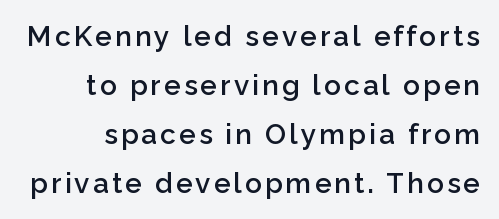
Q: Is the text bold? A: Semi-bold.
Q: Is the text italic (slanted)? A: No, it is upright.
Q: Is the typeface a serif or a sans-serif typeface? A: Sans-serif.
Q: Is the text underlined? A: No.
Q: Width (condensed, normal, or wide)? A: Normal.
Q: Stroke contrast? A: Low.
Q: x-height? A: Medium.
Q: Monospaced? A: No.
